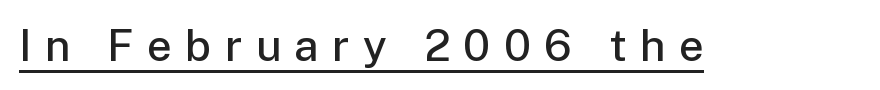
Serifs: no, the terminals of the letterforms are clean. Notice the strokes are somewhat thickened but not fully heavy: this is a semibold. The rendered words wear a rule along their underside. Italic? Not at all — the glyphs are vertical. Character widths vary here, with narrow letters taking less room than wide ones.
